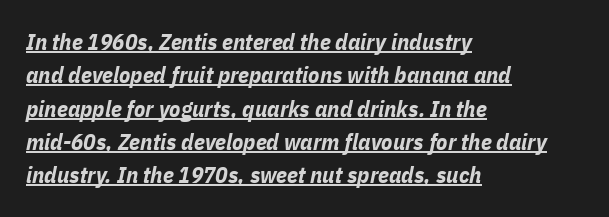
The line-height multiplier appears to be the usual default. This is heavy type, rendered in bold. Short and long lines alike share a common starting point at left. Italic: yes, the glyphs are oblique. The sample's only ornament is a line tracing under the words.
